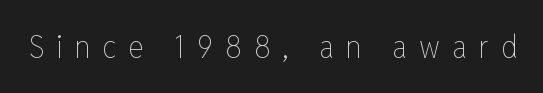
Q: Is the text bold? A: No.
Q: Is the text italic (slanted)? A: No, it is upright.
Q: Is the text underlined? A: No.
Q: Is the spacing between letters normal or unusually wide? A: Unusually wide.
Q: Width (condensed, normal, or wide)? A: Condensed.
Q: Stroke contrast? A: Low.
Q: x-height? A: Medium.
Q: Monospaced? A: No.
